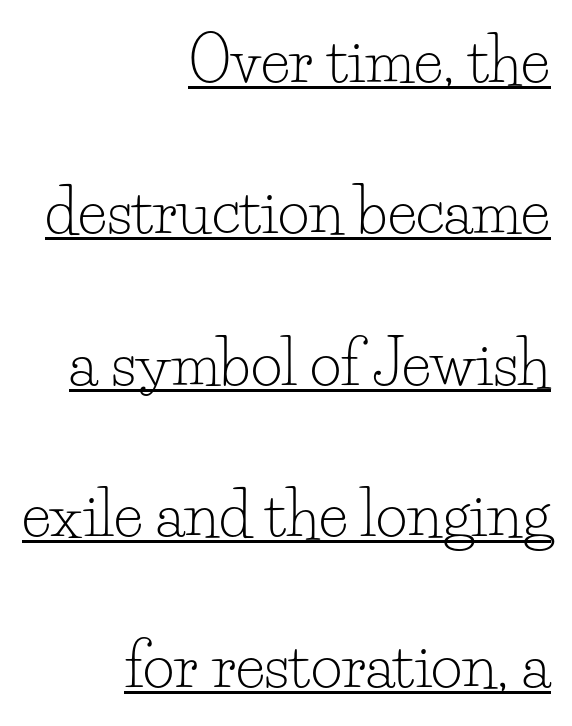
{"serif": "yes", "italic": "no", "bold": "no", "weight": "light", "width": "normal", "stroke_contrast": "low", "x_height": "small", "monospaced": "no", "underline": "yes", "align": "right", "line_spacing": "loose", "line_spacing_ratio": 2.48, "letter_spacing": "normal", "letter_spacing_em": 0.0, "glyph_px": 61}
